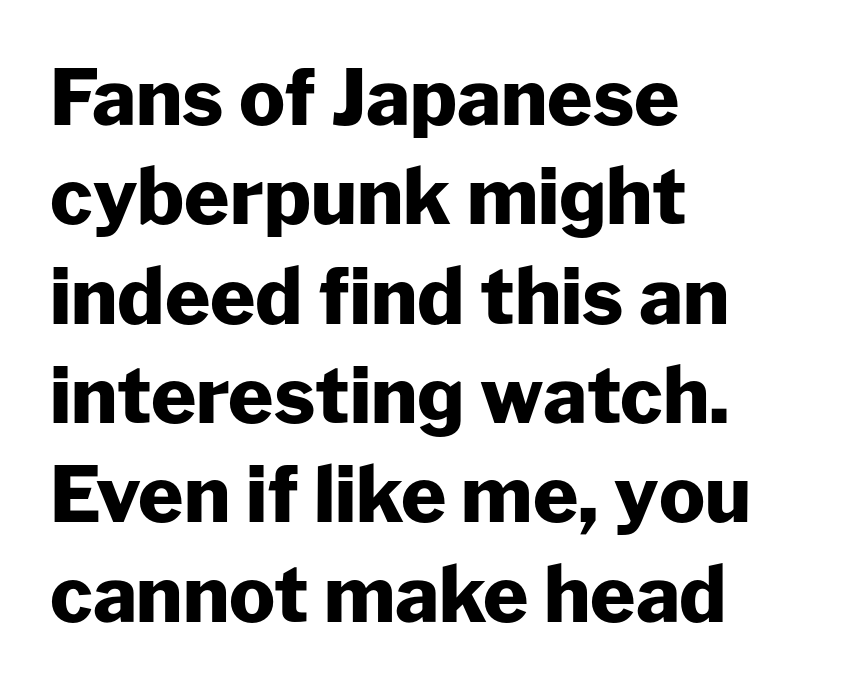
Q: Is the text bold? A: Yes.
Q: Is the text italic (slanted)? A: No, it is upright.
Q: Is the typeface a serif or a sans-serif typeface? A: Sans-serif.
Q: Is the text underlined? A: No.
Q: How is the paragraph aligned? A: Left-aligned.
Q: Is the spacing between letters normal or unusually wide? A: Normal.
Q: Is the spacing between lines tight, normal or loose? A: Normal.
Q: Width (condensed, normal, or wide)? A: Normal.
Q: Stroke contrast? A: Low.
Q: x-height? A: Medium.
Q: Monospaced? A: No.
